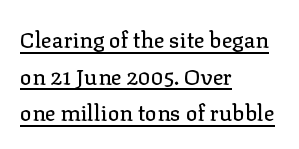
Q: Is the text italic (slanted)? A: No, it is upright.
Q: Is the text underlined? A: Yes.
Q: How is the paragraph aligned? A: Left-aligned.
Q: Is the spacing between letters normal or unusually wide? A: Normal.
Q: Is the spacing between lines tight, normal or loose? A: Normal.
